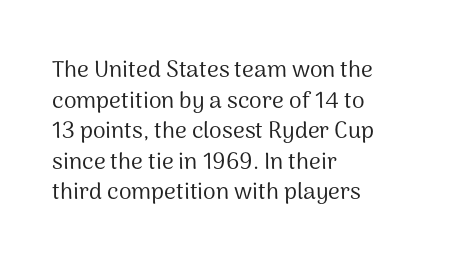
The image shows 23 px text type, upright; set left-aligned, normal line spacing (1.33x), normal letter spacing, not underlined.
